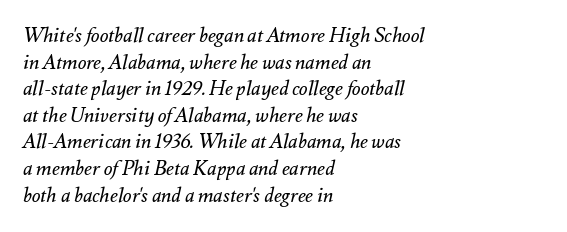
{"italic": "yes", "lean": "right", "slant_degrees": 12, "bold": "no", "underline": "no", "align": "left", "line_spacing": "normal", "line_spacing_ratio": 1.33, "letter_spacing": "normal", "letter_spacing_em": 0.0, "glyph_px": 20}
